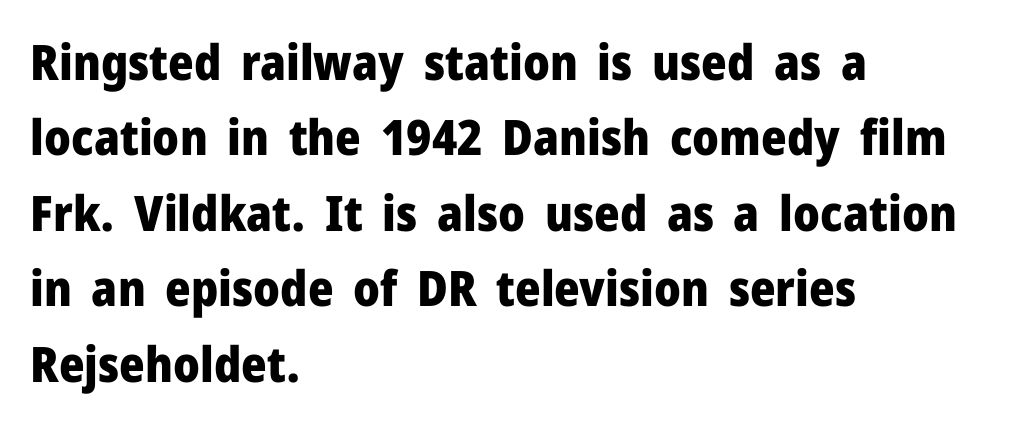
The image shows 49 px heavy sans-serif type, upright; set left-aligned, normal line spacing (1.54x), normal letter spacing, not underlined; low stroke contrast and a medium x-height.
